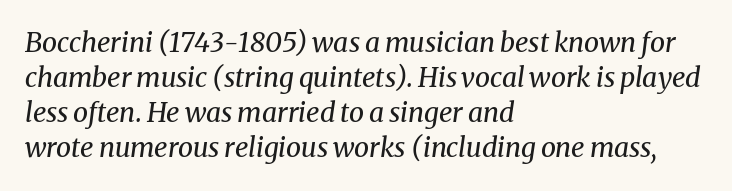
The image shows 27 px text type, italic (leaning right); set left-aligned, normal line spacing (1.3x), normal letter spacing, not underlined.
